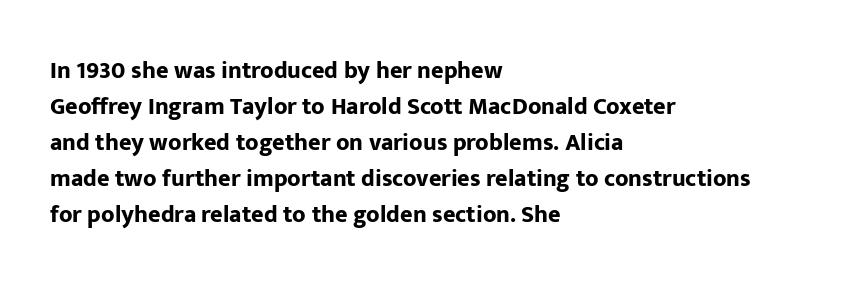
The image shows 24 px bold type, upright; set left-aligned, normal line spacing (1.5x), normal letter spacing, not underlined.
